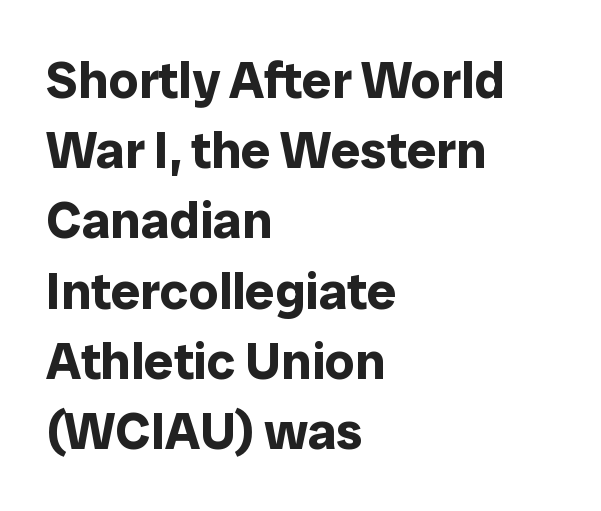
{"serif": "no", "italic": "no", "bold": "yes", "weight": "bold", "width": "normal", "stroke_contrast": "low", "x_height": "medium", "monospaced": "no", "underline": "no", "align": "left", "line_spacing": "normal", "line_spacing_ratio": 1.35, "letter_spacing": "normal", "letter_spacing_em": 0.0, "glyph_px": 52}
